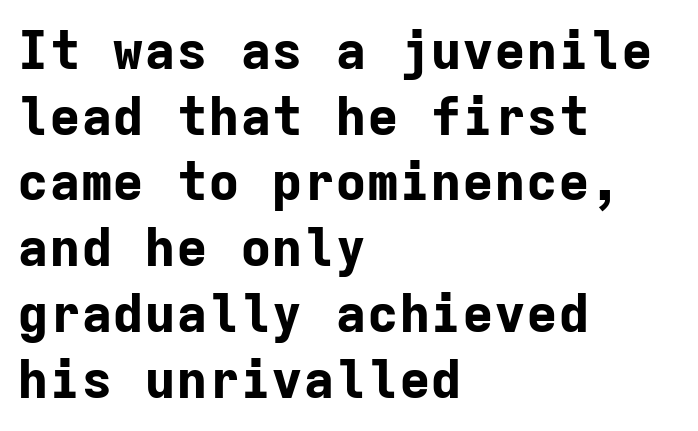
The image shows 53 px bold sans-serif type, upright, monospaced; set left-aligned, line spacing 1.24x, normal letter spacing, not underlined; low stroke contrast and a medium x-height.
